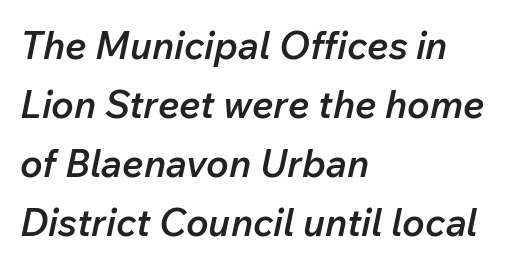
Q: Is the text bold? A: Semi-bold.
Q: Is the text italic (slanted)? A: Yes, it leans right by about 12 degrees.
Q: Is the text underlined? A: No.
Q: How is the paragraph aligned? A: Left-aligned.
Q: Is the spacing between letters normal or unusually wide? A: Normal.
Q: Is the spacing between lines tight, normal or loose? A: Normal.
Q: Width (condensed, normal, or wide)? A: Normal.
Q: Stroke contrast? A: Low.
Q: x-height? A: Medium.
Q: Monospaced? A: No.
